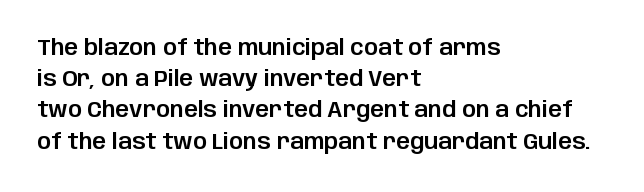
Nope, not italic — everything's standing straight. You could call the tracking neutral — neither tight nor loose. Descenders hang freely into open space. Vertical spacing — default. The compositor pushed each line to the left boundary.
